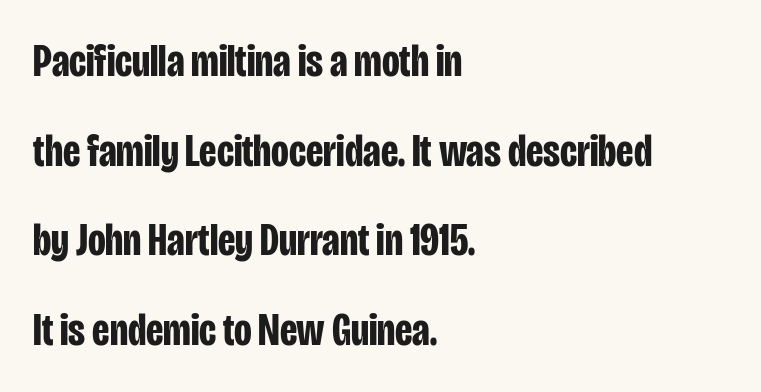
{"serif": "no", "italic": "no", "bold": "yes", "weight": "bold", "width": "condensed", "stroke_contrast": "low", "x_height": "large", "monospaced": "no", "underline": "no", "align": "left", "line_spacing": "loose", "line_spacing_ratio": 1.95, "letter_spacing": "normal", "letter_spacing_em": 0.0, "glyph_px": 46}
